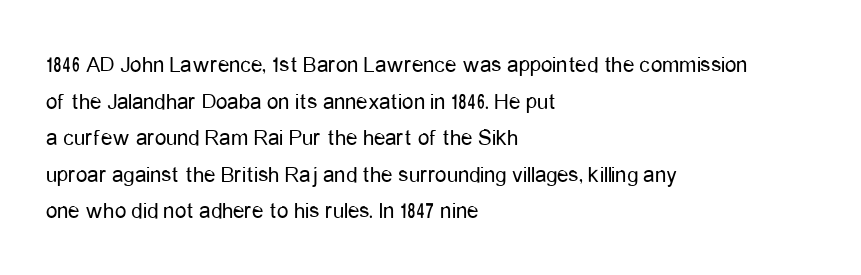
The image shows 23 px text type, upright; set left-aligned, normal line spacing (1.59x), normal letter spacing, not underlined.
